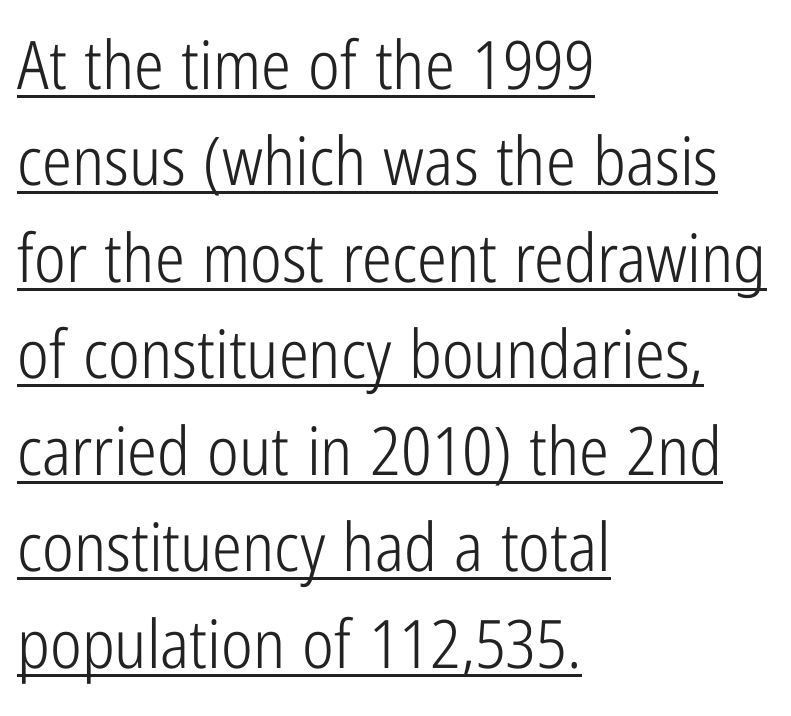
The image shows 67 px light, condensed sans-serif type, upright; set left-aligned, normal line spacing (1.44x), normal letter spacing, underlined; low stroke contrast and a medium x-height.
